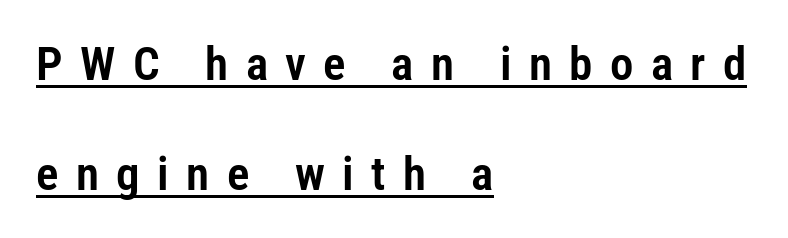
{"serif": "no", "italic": "no", "width": "condensed", "stroke_contrast": "low", "x_height": "medium", "monospaced": "no", "underline": "yes", "align": "left", "line_spacing": "loose", "line_spacing_ratio": 2.33, "letter_spacing": "wide", "letter_spacing_em": 0.37, "glyph_px": 47}
